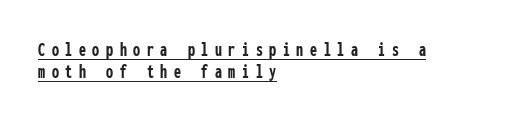
The image shows 20 px bold type, upright; set left-aligned, tight line spacing (1.09x), unusually wide letter spacing (+0.33 em), underlined.
